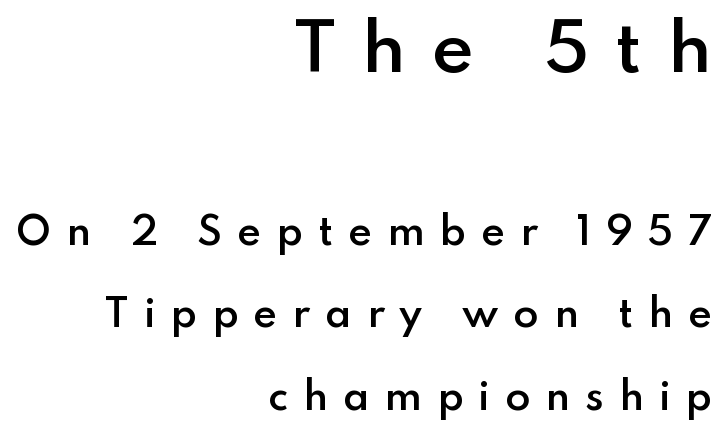
Q: Is the text bold? A: Semi-bold.
Q: Is the text italic (slanted)? A: No, it is upright.
Q: Is the typeface a serif or a sans-serif typeface? A: Sans-serif.
Q: Is the text underlined? A: No.
Q: How is the paragraph aligned? A: Right-aligned.
Q: Is the spacing between letters normal or unusually wide? A: Unusually wide.
Q: Is the spacing between lines tight, normal or loose? A: Loose.
Q: Which block of text is set in a larger size, the first (top) or the second (bottom)? A: The first (top) one.
Q: Width (condensed, normal, or wide)? A: Normal.
Q: Stroke contrast? A: Low.
Q: x-height? A: Small.
Q: Monospaced? A: No.
